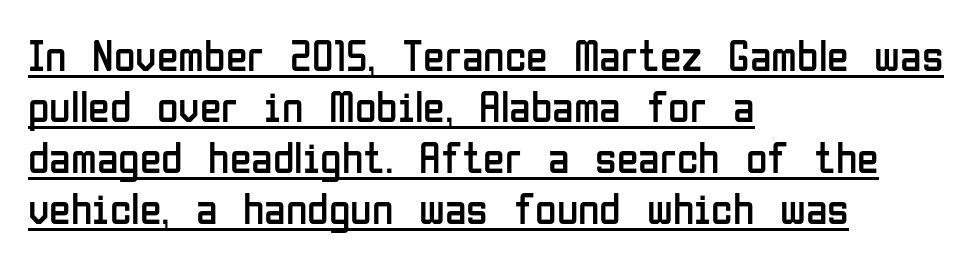
{"serif": "no", "italic": "no", "bold": "no", "weight": "regular", "width": "condensed", "stroke_contrast": "low", "x_height": "medium", "monospaced": "no", "underline": "yes", "align": "left", "line_spacing_ratio": 1.16, "letter_spacing": "normal", "letter_spacing_em": 0.0, "glyph_px": 44}
